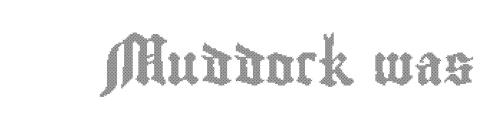
{"italic": "no", "width": "condensed", "x_height": "small", "monospaced": "no", "underline": "no", "letter_spacing": "normal", "letter_spacing_em": 0.0, "glyph_px": 40}
